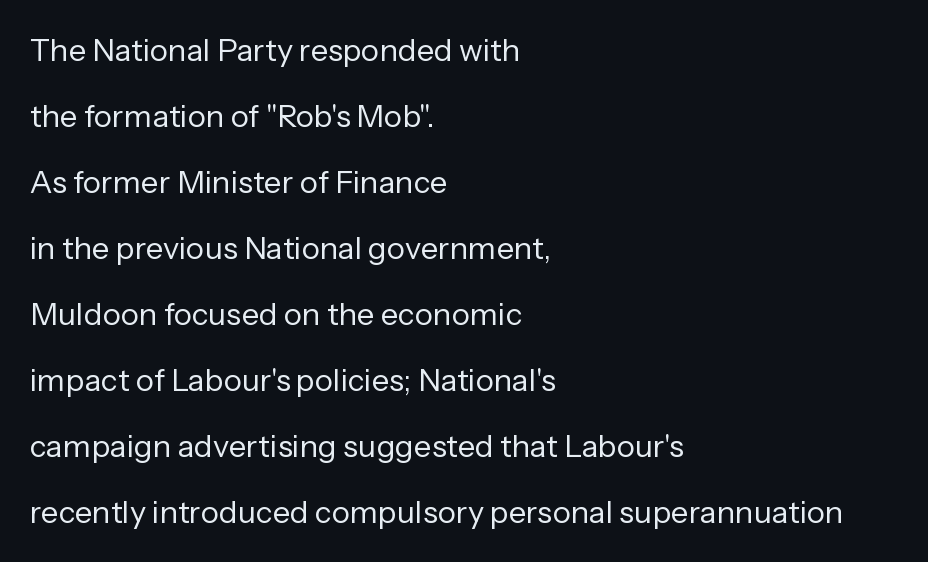
Q: Is the text bold? A: No.
Q: Is the text italic (slanted)? A: No, it is upright.
Q: Is the typeface a serif or a sans-serif typeface? A: Sans-serif.
Q: Is the text underlined? A: No.
Q: How is the paragraph aligned? A: Left-aligned.
Q: Is the spacing between letters normal or unusually wide? A: Normal.
Q: Is the spacing between lines tight, normal or loose? A: Loose.
Q: Width (condensed, normal, or wide)? A: Normal.
Q: Stroke contrast? A: Low.
Q: x-height? A: Medium.
Q: Monospaced? A: No.
